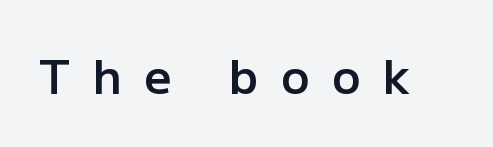
This sample uses an upright cut, with every glyph sitting square on the baseline. Rule under the text: the space is simply empty. Weight: semibold (demi). Does the type have serifs? No, each stem ends abruptly. Looks like regular typesetting: each glyph gets only the width it needs.
